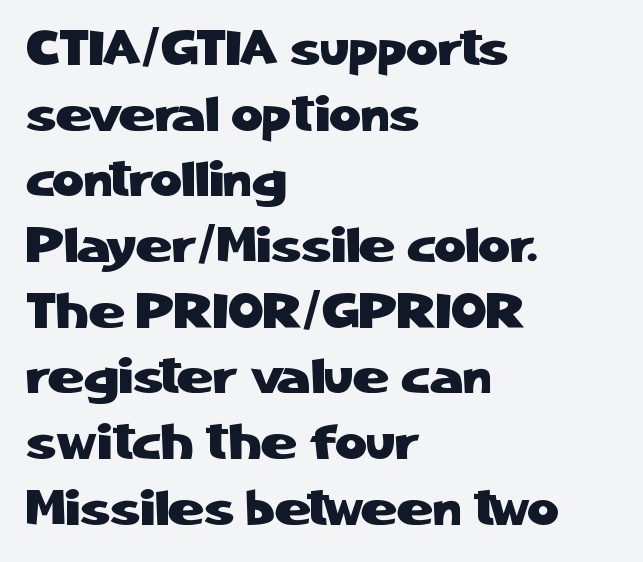
Q: Is the text italic (slanted)? A: No, it is upright.
Q: Is the typeface a serif or a sans-serif typeface? A: Sans-serif.
Q: Is the text underlined? A: No.
Q: How is the paragraph aligned? A: Left-aligned.
Q: Is the spacing between letters normal or unusually wide? A: Normal.
Q: Is the spacing between lines tight, normal or loose? A: Normal.
Q: Width (condensed, normal, or wide)? A: Normal.
Q: Stroke contrast? A: Low.
Q: x-height? A: Medium.
Q: Monospaced? A: No.
